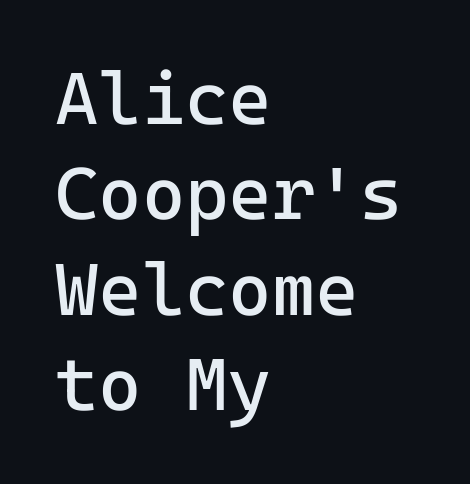
{"serif": "no", "italic": "no", "bold": "no", "weight": "regular", "width": "normal", "stroke_contrast": "low", "x_height": "medium", "monospaced": "yes", "underline": "no", "align": "left", "line_spacing": "normal", "line_spacing_ratio": 1.29, "letter_spacing": "normal", "letter_spacing_em": 0.0, "glyph_px": 74}
